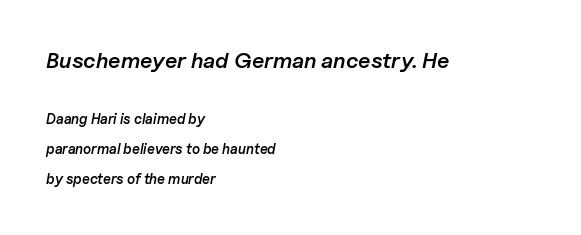
Q: Is the text bold? A: Semi-bold.
Q: Is the text italic (slanted)? A: Yes, it leans right by about 11 degrees.
Q: Is the text underlined? A: No.
Q: How is the paragraph aligned? A: Left-aligned.
Q: Is the spacing between letters normal or unusually wide? A: Normal.
Q: Is the spacing between lines tight, normal or loose? A: Loose.
Q: Which block of text is set in a larger size, the first (top) or the second (bottom)? A: The first (top) one.
